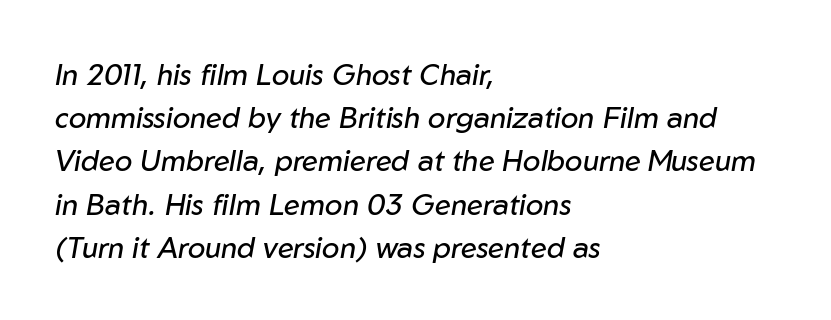
The passage shown leans; its letterforms are oblique. Plain, unruled lines of type. The compositor pushed each line to the left boundary. Reading down the column, the eye jumps a familiar distance to each next line. The font is comparable to plain body text, perhaps lighter. Varying glyph widths throughout — classic text-font behaviour.
